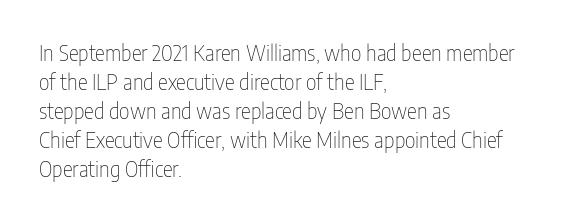
Q: Is the text bold? A: No.
Q: Is the text italic (slanted)? A: No, it is upright.
Q: Is the text underlined? A: No.
Q: How is the paragraph aligned? A: Left-aligned.
Q: Is the spacing between letters normal or unusually wide? A: Normal.
Q: Is the spacing between lines tight, normal or loose? A: Normal.
